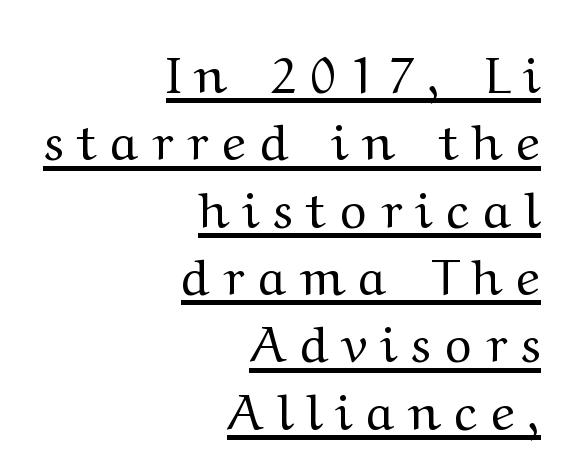
The image shows 51 px regular-weight, wide serif type, upright; set right-aligned, normal line spacing (1.32x), unusually wide letter spacing (+0.27 em), underlined; medium stroke contrast and a medium x-height.
